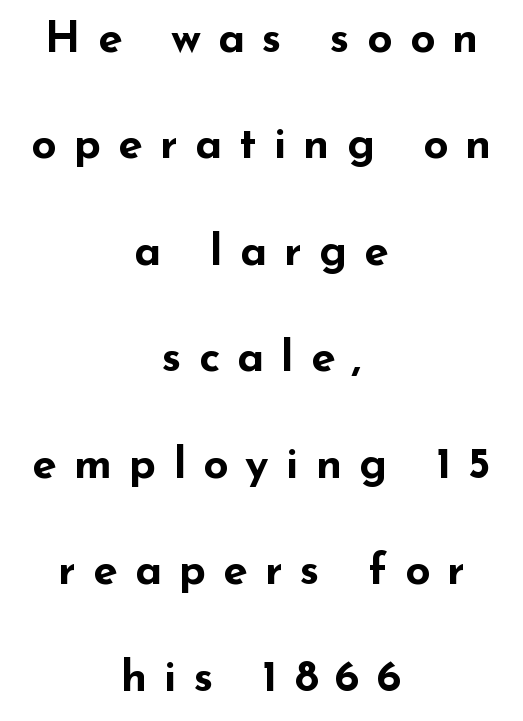
{"serif": "no", "italic": "no", "bold": "yes", "weight": "bold", "width": "wide", "stroke_contrast": "low", "x_height": "small", "monospaced": "no", "underline": "no", "align": "center", "line_spacing": "loose", "line_spacing_ratio": 2.42, "letter_spacing": "wide", "letter_spacing_em": 0.39, "glyph_px": 44}
